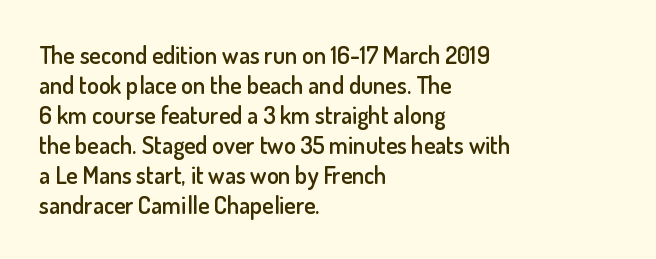
Q: Is the text bold? A: Semi-bold.
Q: Is the text italic (slanted)? A: No, it is upright.
Q: Is the text underlined? A: No.
Q: How is the paragraph aligned? A: Left-aligned.
Q: Is the spacing between letters normal or unusually wide? A: Normal.
Q: Is the spacing between lines tight, normal or loose? A: Normal.
